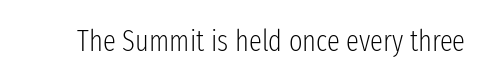
Do the characters align in a grid? No, the font is proportional. The specimen reads as upright at a glance. The tracking reads as untouched default to a designer's eye. Serifs: no, the terminals of the letterforms are clean. Stems and bowls with no extra thickness — not bold.
